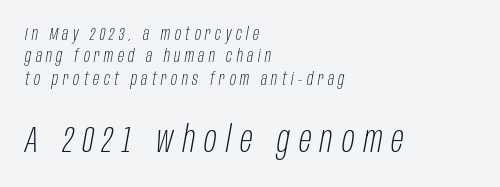
Compared with typical body copy, the letter spacing here is much looser. Horizontal alignment here is leftward, the default for most running prose. Weight: in the light-to-regular range. The area under the type is left untouched. Reading down the column, the eye jumps a familiar distance to each next line.
